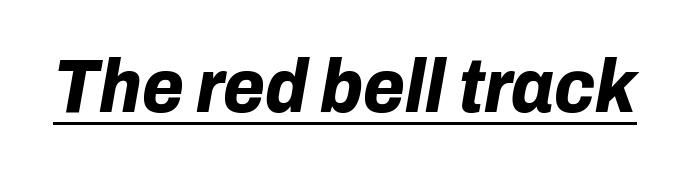
Q: Is the text bold? A: Yes.
Q: Is the text italic (slanted)? A: Yes, it leans right by about 10 degrees.
Q: Is the text underlined? A: Yes.
Q: Is the spacing between letters normal or unusually wide? A: Normal.
Q: Width (condensed, normal, or wide)? A: Normal.
Q: Stroke contrast? A: Low.
Q: x-height? A: Medium.
Q: Monospaced? A: No.
